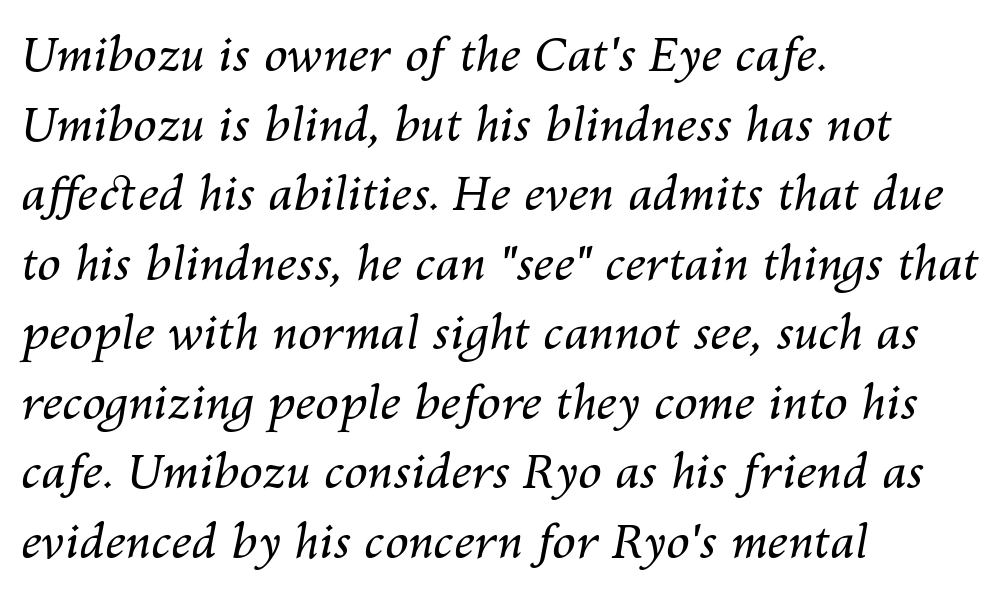
Q: Is the text bold? A: No.
Q: Is the text italic (slanted)? A: Yes, it leans right by about 10 degrees.
Q: Is the text underlined? A: No.
Q: How is the paragraph aligned? A: Left-aligned.
Q: Is the spacing between letters normal or unusually wide? A: Normal.
Q: Is the spacing between lines tight, normal or loose? A: Normal.
Q: Width (condensed, normal, or wide)? A: Normal.
Q: Stroke contrast? A: Medium.
Q: x-height? A: Medium.
Q: Monospaced? A: No.
